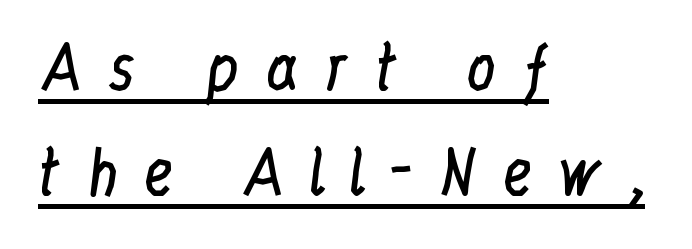
Q: Is the text bold? A: No.
Q: Is the text italic (slanted)? A: Yes.
Q: Is the typeface a serif or a sans-serif typeface? A: Serif.
Q: Is the text underlined? A: Yes.
Q: How is the paragraph aligned? A: Left-aligned.
Q: Is the spacing between letters normal or unusually wide? A: Unusually wide.
Q: Width (condensed, normal, or wide)? A: Condensed.
Q: Stroke contrast? A: Low.
Q: x-height? A: Medium.
Q: Monospaced? A: No.
